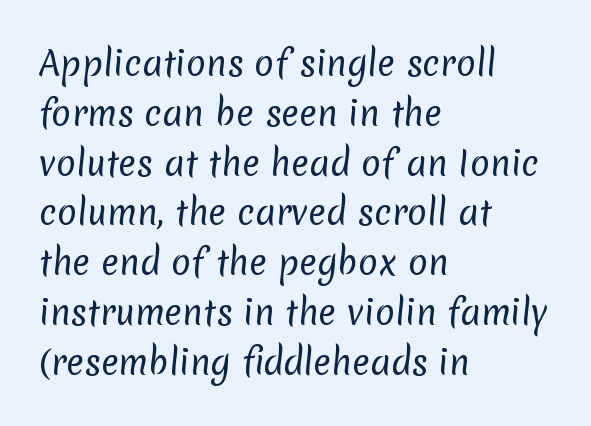
The image shows 33 px regular-weight sans-serif type; set left-aligned, normal line spacing (1.51x), normal letter spacing, not underlined; low stroke contrast and a medium x-height.
